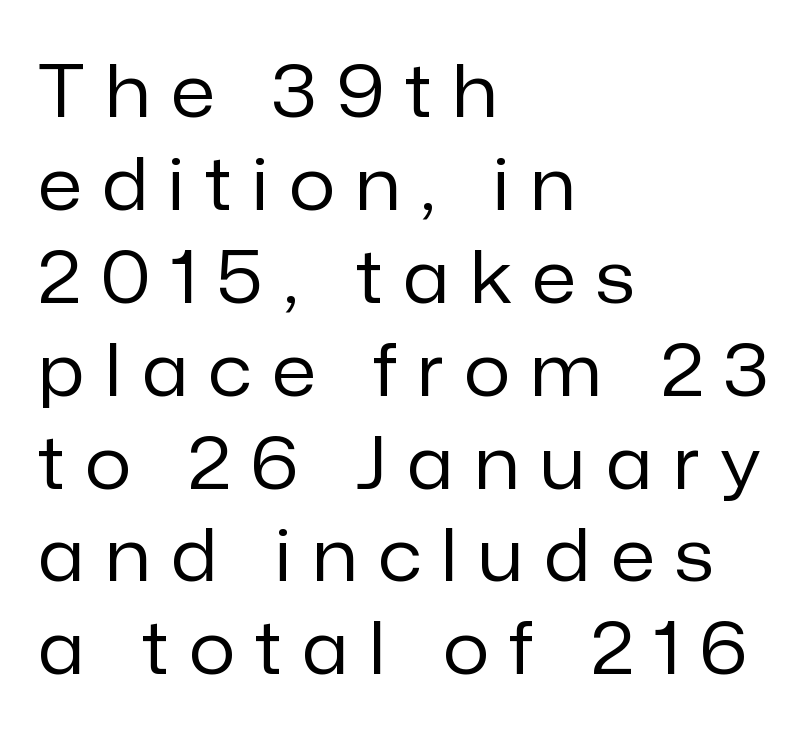
The letters advance in unequal steps, a hallmark of proportional type. Nothing heavy about these letters — not bold at all. The letters stand upright; this is a roman face. Letterform terminals end flat and unadorned throughout the passage. The specimen omits any rule beneath the text block's lines.
